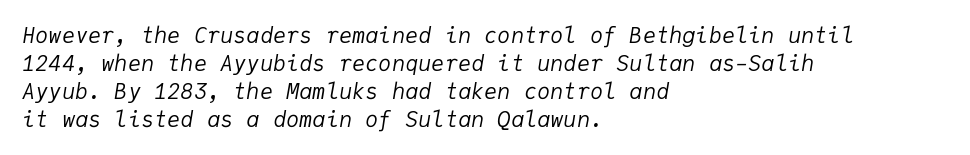
{"italic": "yes", "lean": "right", "slant_degrees": 9, "bold": "no", "underline": "no", "align": "left", "line_spacing": "normal", "line_spacing_ratio": 1.28, "letter_spacing": "normal", "letter_spacing_em": 0.0, "glyph_px": 22}
